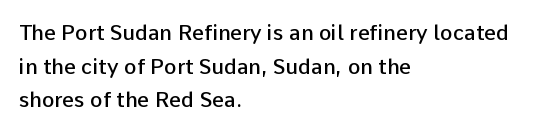
The image shows 21 px text type, upright; set left-aligned, normal line spacing (1.6x), normal letter spacing, not underlined.
